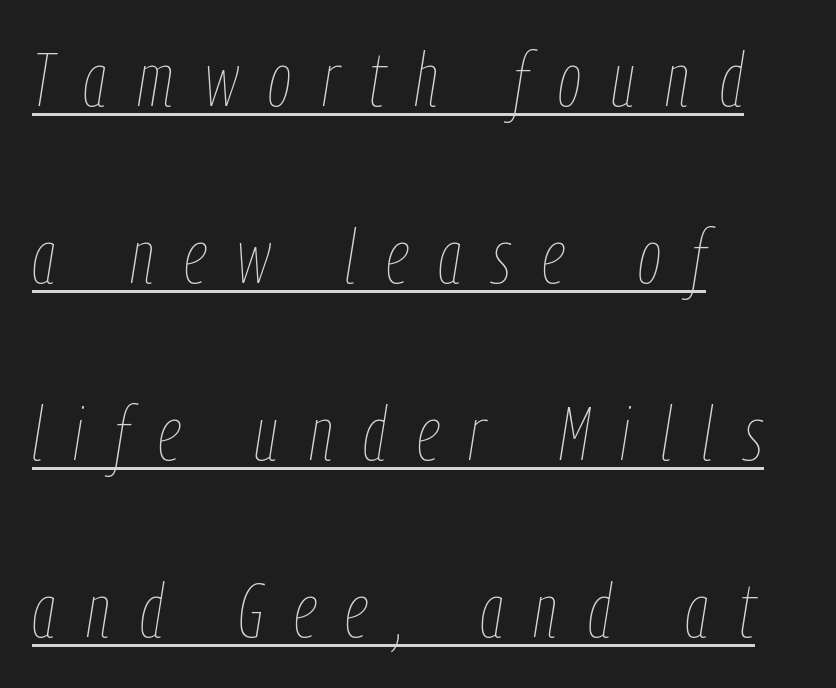
{"italic": "yes", "lean": "right", "slant_degrees": 9, "bold": "no", "weight": "thin", "width": "condensed", "stroke_contrast": "low", "x_height": "medium", "monospaced": "no", "underline": "yes", "align": "left", "line_spacing": "loose", "line_spacing_ratio": 2.33, "letter_spacing": "wide", "letter_spacing_em": 0.4, "glyph_px": 76}
